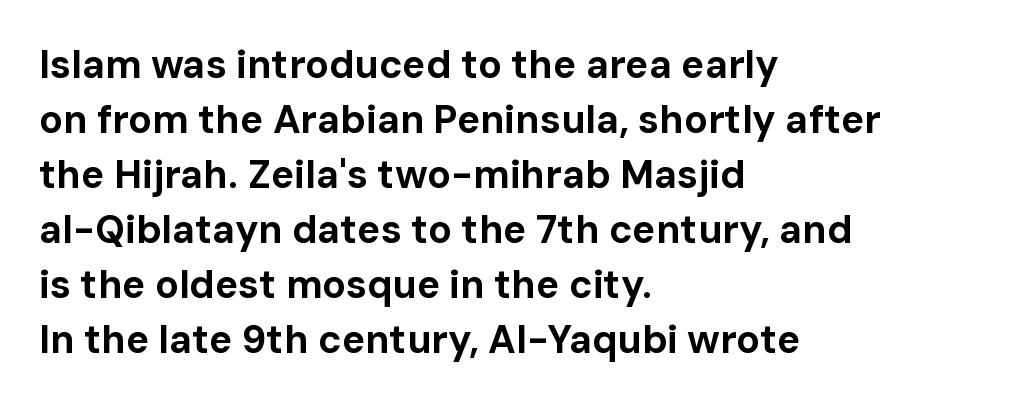
The image shows 39 px bold sans-serif type, upright; set left-aligned, normal line spacing (1.41x), normal letter spacing, not underlined; low stroke contrast and a medium x-height.
